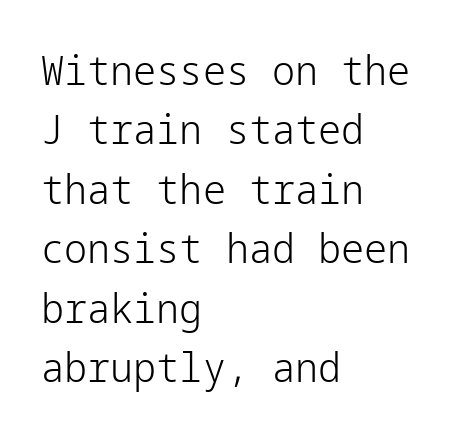
Alignment: flush left. Posture: upright roman. The rendering uses a moderate line-height, typical for paragraphs. The letters carry no serifs — their stems end cleanly without finishing strokes. Spacing between characters is what you'd get straight out of the box.
